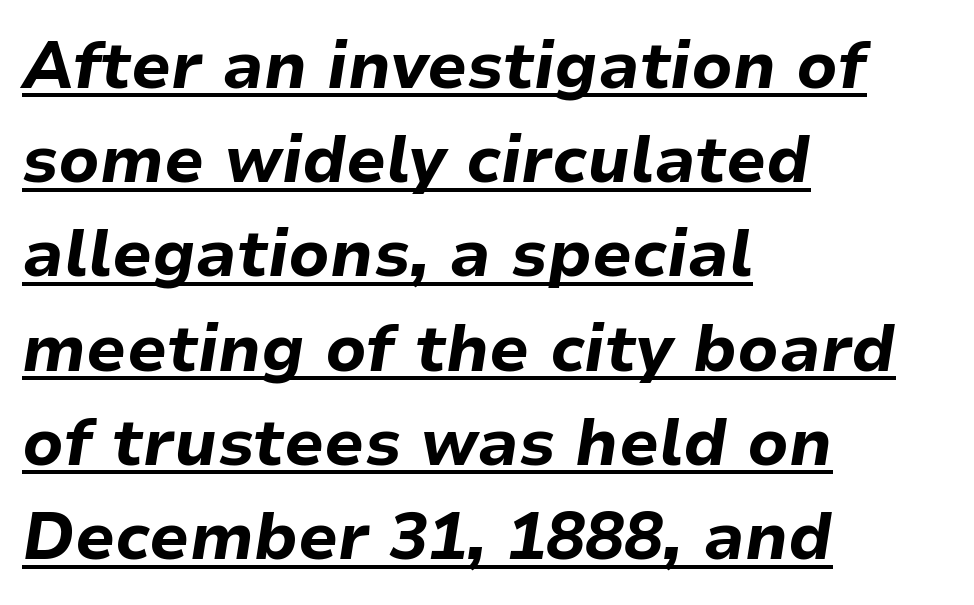
The image shows 65 px bold type, italic (leaning right); set left-aligned, normal line spacing (1.45x), normal letter spacing, underlined; low stroke contrast and a medium x-height.
